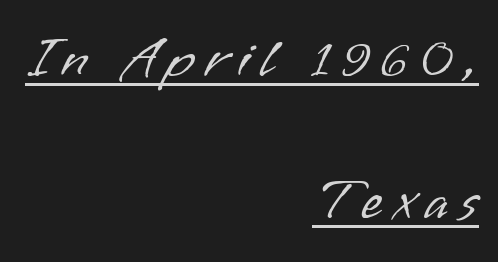
The sample's only ornament is a line tracing under the words. Do the characters align in a grid? No, the font is proportional. A great deal of white space separates one row of letters from the next.
